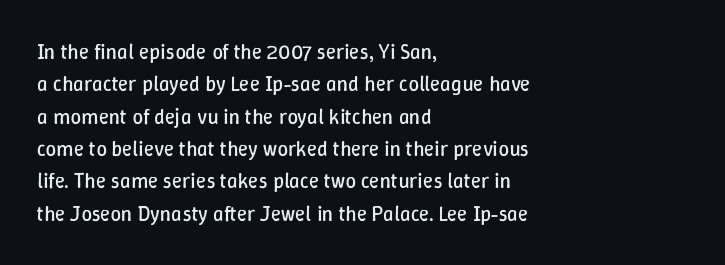
{"italic": "no", "bold": "no", "underline": "no", "align": "left", "line_spacing": "normal", "line_spacing_ratio": 1.54, "letter_spacing": "normal", "letter_spacing_em": 0.0, "glyph_px": 21}
